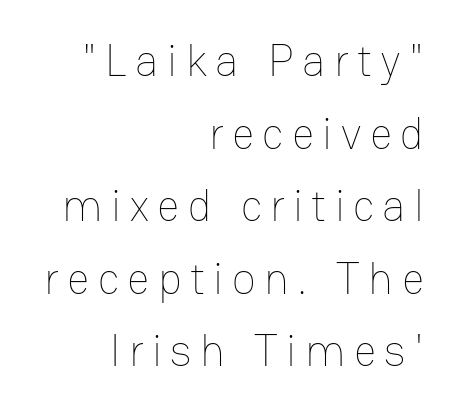
{"italic": "no", "bold": "no", "weight": "thin", "width": "normal", "stroke_contrast": "low", "x_height": "medium", "monospaced": "no", "underline": "no", "align": "right", "line_spacing": "normal", "line_spacing_ratio": 1.65, "glyph_px": 44}
